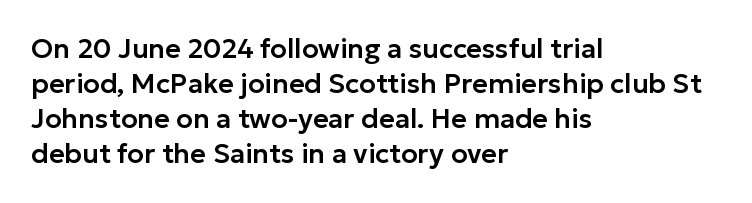
The image shows 27 px text type, upright; set left-aligned, normal line spacing (1.3x), normal letter spacing, not underlined.
